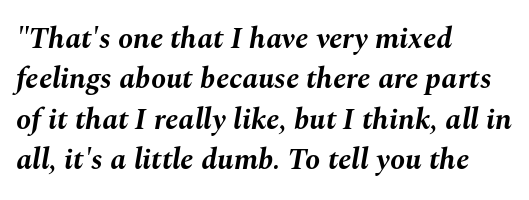
The image shows 30 px bold type, italic (leaning right); set left-aligned, normal line spacing (1.35x), normal letter spacing, not underlined; medium stroke contrast and a medium x-height.
